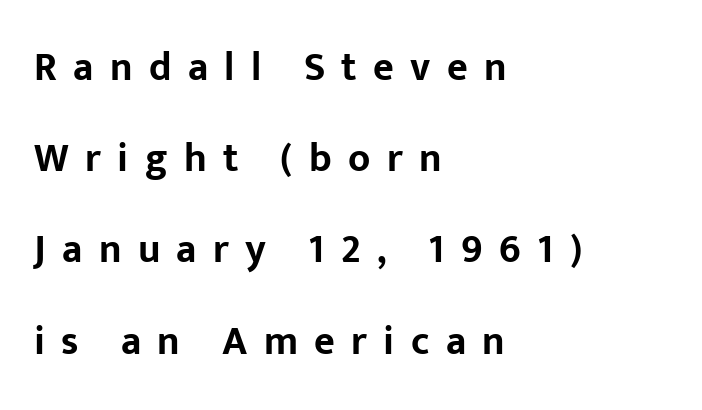
{"serif": "no", "italic": "no", "bold": "yes", "weight": "bold", "width": "normal", "stroke_contrast": "low", "x_height": "medium", "monospaced": "no", "underline": "no", "align": "left", "line_spacing": "loose", "line_spacing_ratio": 2.28, "letter_spacing": "wide", "letter_spacing_em": 0.41, "glyph_px": 40}
